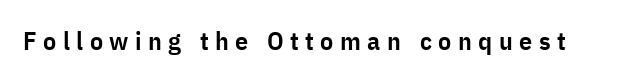
Check under the words: just untouched page. Posture: straight, roman, zero tilt. Strokes here are thickened, but only to semibold level. This sample uses expanded letter spacing, leaving extra air between glyphs.
